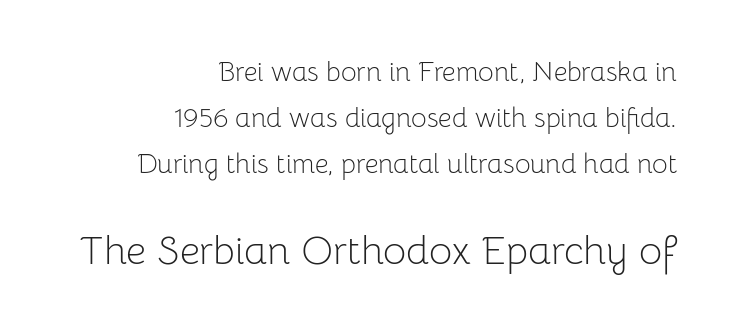
The image shows 40 px light sans-serif type, upright; set right-aligned, line spacing 1.71x, normal letter spacing, not underlined; the second (bottom) block is 1.48x larger; low stroke contrast and a medium x-height.
